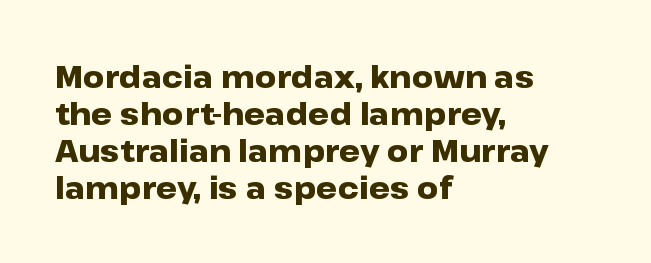
The glyphs are unaccompanied by any horizontal stroke below them. Pretty heavy lettering here — definitely bold. A typesetter would call this proportional, since set widths differ per character. The lettering stays uniformly vertical, giving the passage a roman look.
